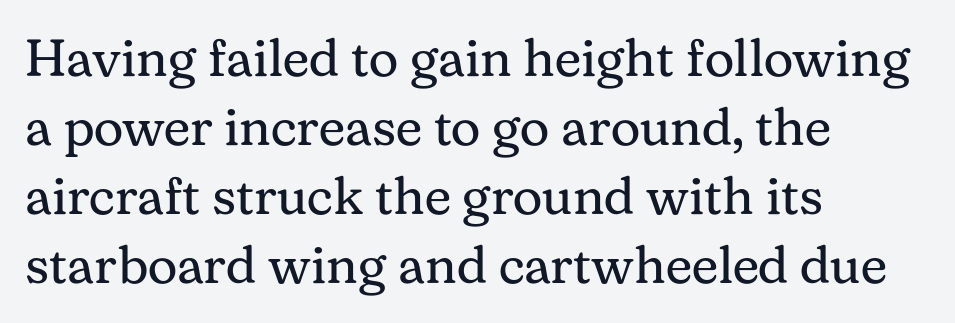
Standard letterfit; no display-style spreading of the glyphs. No italicization has been applied; the sample stays upright. Layout note: lines flush left. Evenly set lines give the paragraph a standard silhouette.
